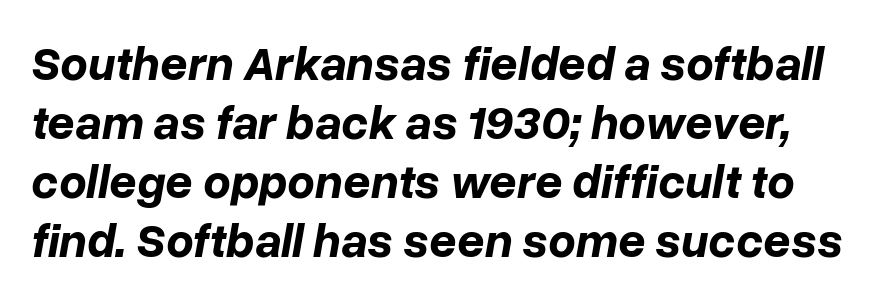
Q: Is the text bold? A: Yes.
Q: Is the text italic (slanted)? A: Yes, it leans right by about 10 degrees.
Q: Is the text underlined? A: No.
Q: Is the spacing between letters normal or unusually wide? A: Normal.
Q: Width (condensed, normal, or wide)? A: Normal.
Q: Stroke contrast? A: Low.
Q: x-height? A: Medium.
Q: Monospaced? A: No.
